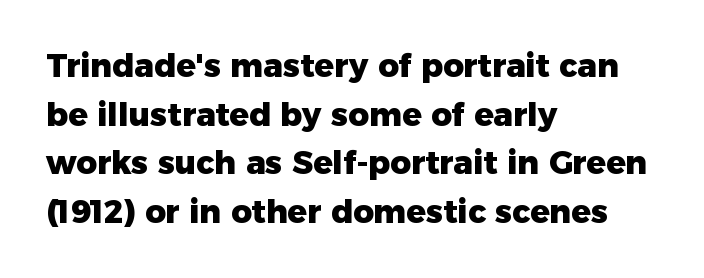
The image shows 32 px heavy sans-serif type, upright; set left-aligned, normal line spacing (1.52x), normal letter spacing, not underlined; low stroke contrast and a medium x-height.
